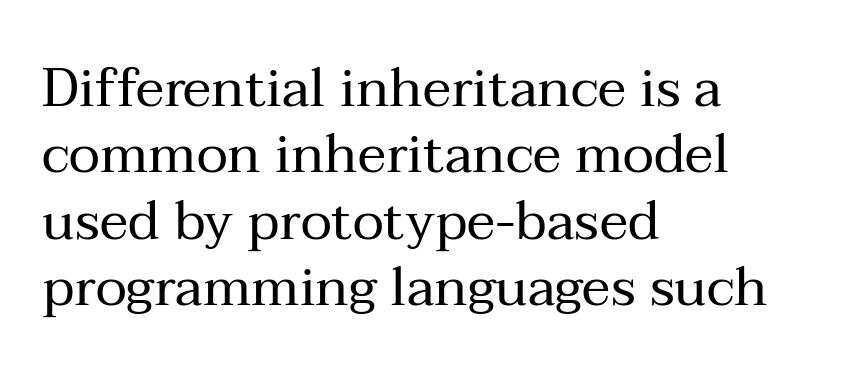
These glyphs show unthickened strokes, regular width or finer. This rendering uses left alignment, leaving the right contour irregular. This rendering leaves character spacing at its baseline value. Each letter keeps its own natural width here, so spacing adapts to shape. Typographically, this falls in the serif category.
